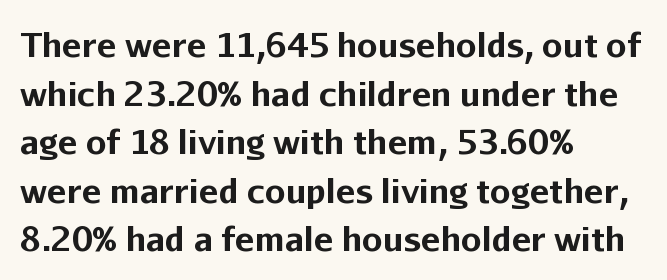
The image shows 33 px bold sans-serif type, upright; set left-aligned, normal line spacing (1.47x), normal letter spacing, not underlined; low stroke contrast and a medium x-height.
